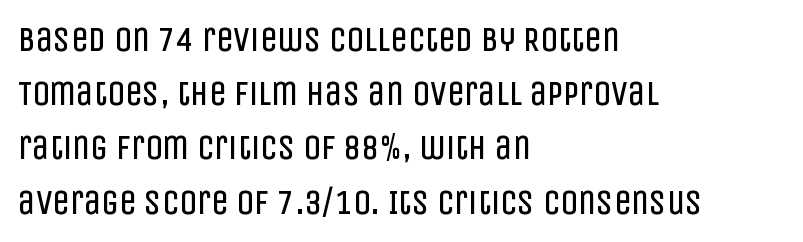
Quick note: not italic, upright. Each row of text sits above clean, open space. Where is the straight margin? On the left. Look at the tracking — it's just the regular setting, nothing added.
